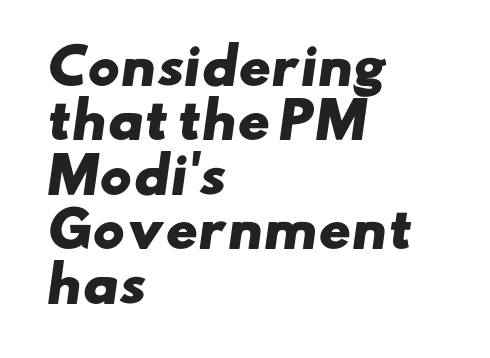
The image shows 49 px heavy, wide sans-serif type; set left-aligned, tight line spacing (1.11x), normal letter spacing, not underlined; low stroke contrast and a small x-height.
